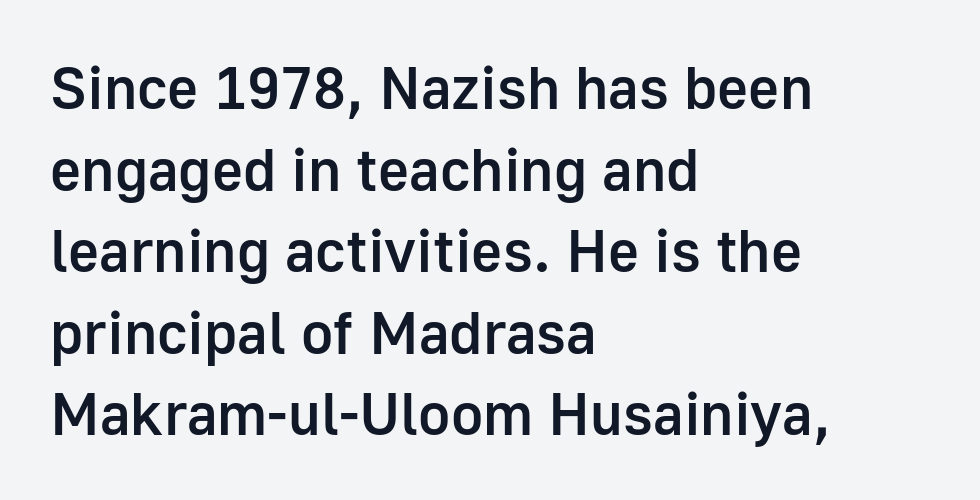
Do the characters align in a grid? No, the font is proportional. Posture: vertical. Serif or sans? Sans — the stroke terminals are bare. Is the letter spacing exaggerated? No — it looks like the ordinary default.
